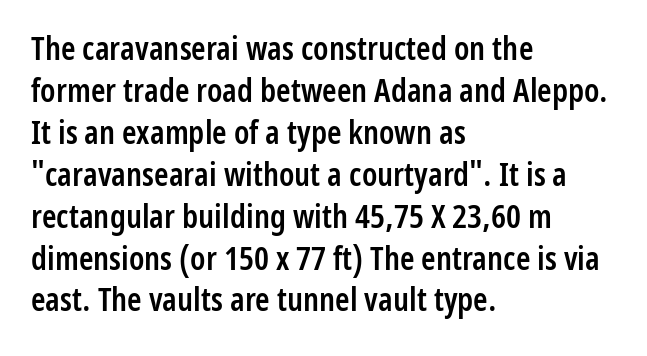
The image shows 33 px semibold, condensed sans-serif type, upright; set left-aligned, normal line spacing (1.27x), normal letter spacing, not underlined; low stroke contrast and a medium x-height.
